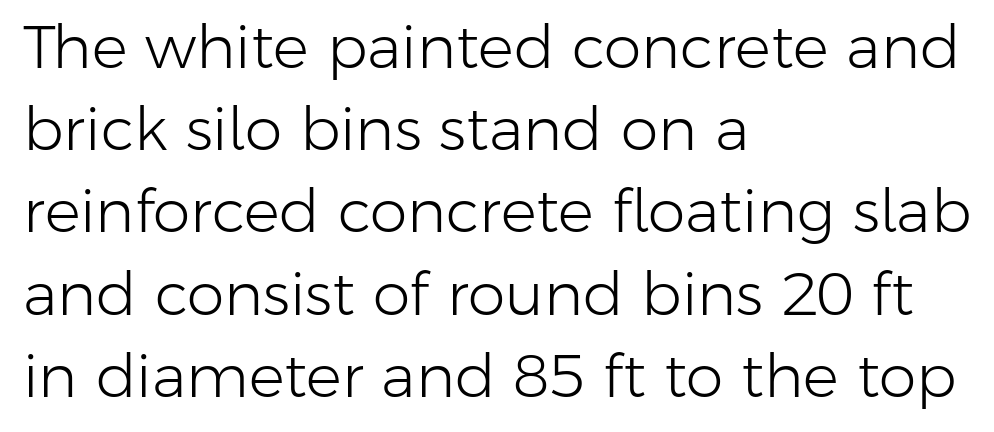
{"serif": "no", "italic": "no", "bold": "no", "weight": "light", "width": "normal", "stroke_contrast": "low", "x_height": "medium", "monospaced": "no", "underline": "no", "align": "left", "line_spacing": "normal", "line_spacing_ratio": 1.37, "letter_spacing": "normal", "letter_spacing_em": 0.0, "glyph_px": 60}
